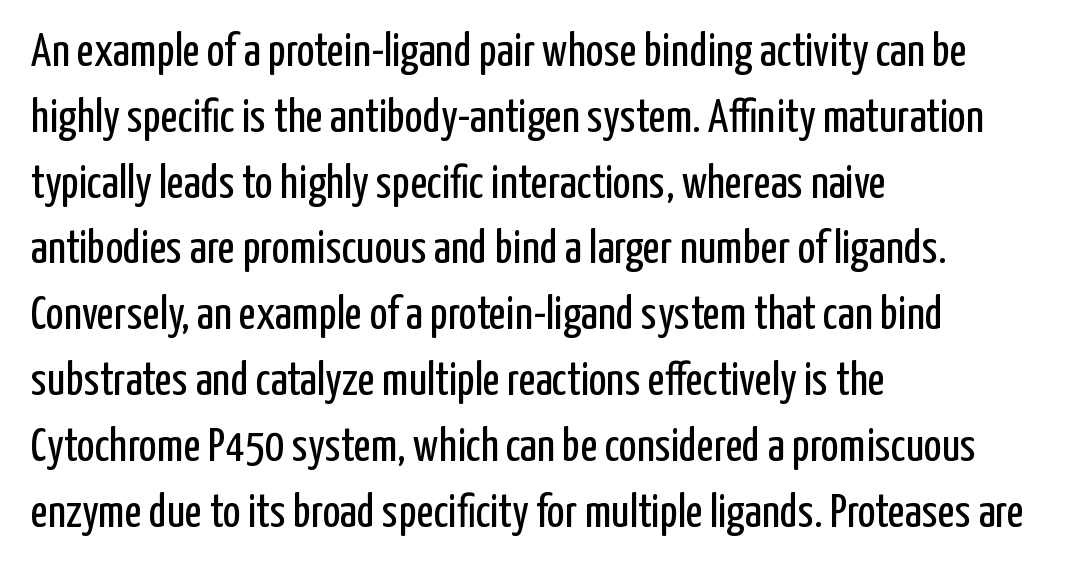
Is this a heavy cut? Hardly; it is regular or lighter. This rendering uses left alignment, leaving the right contour irregular. Posture: upright roman. Note: no serifs on the glyphs.
